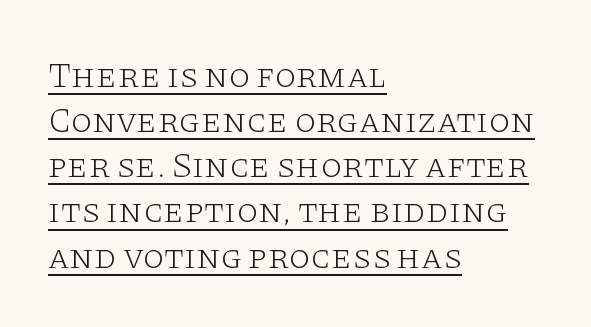
Q: Is the text bold? A: No.
Q: Is the text italic (slanted)? A: No, it is upright.
Q: Is the typeface a serif or a sans-serif typeface? A: Serif.
Q: Is the text underlined? A: Yes.
Q: How is the paragraph aligned? A: Left-aligned.
Q: Is the spacing between letters normal or unusually wide? A: Normal.
Q: Is the spacing between lines tight, normal or loose? A: Normal.
Q: Width (condensed, normal, or wide)? A: Wide.
Q: Stroke contrast? A: Low.
Q: x-height? A: Large.
Q: Monospaced? A: No.
